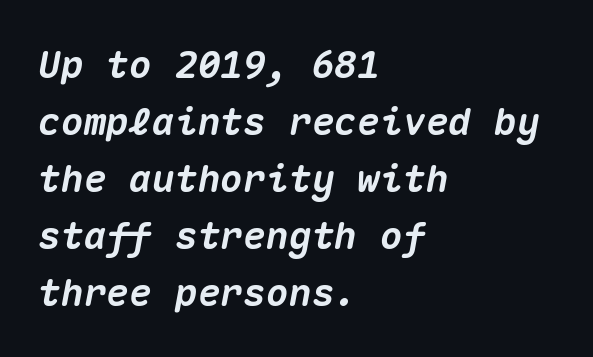
The image shows 38 px heavy type, italic (leaning right), monospaced; set left-aligned, normal line spacing (1.5x), normal letter spacing, not underlined; medium stroke contrast and a medium x-height.
